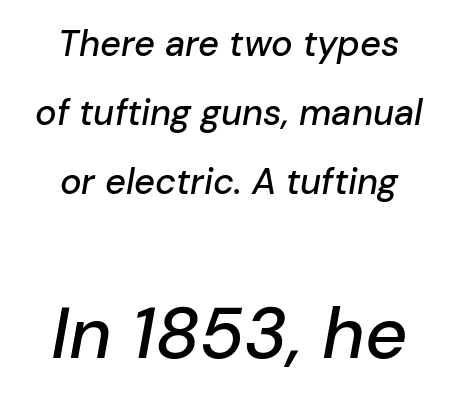
{"italic": "yes", "lean": "right", "slant_degrees": 10, "width": "normal", "stroke_contrast": "low", "x_height": "medium", "monospaced": "no", "underline": "no", "align": "center", "line_spacing": "loose", "line_spacing_ratio": 1.91, "letter_spacing": "normal", "letter_spacing_em": 0.0, "larger_block": "second", "size_ratio": 2.03, "glyph_px": 73}
